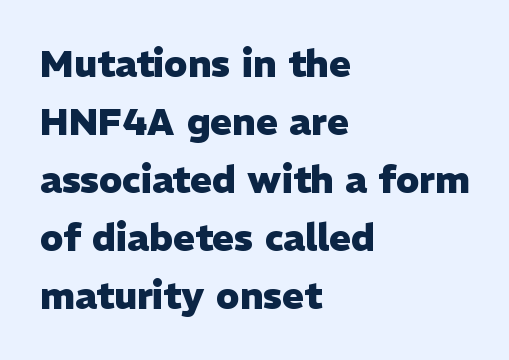
{"serif": "no", "italic": "no", "bold": "yes", "weight": "heavy", "width": "normal", "stroke_contrast": "low", "x_height": "medium", "monospaced": "no", "underline": "no", "align": "left", "line_spacing": "normal", "line_spacing_ratio": 1.57, "letter_spacing": "normal", "letter_spacing_em": 0.0, "glyph_px": 37}
